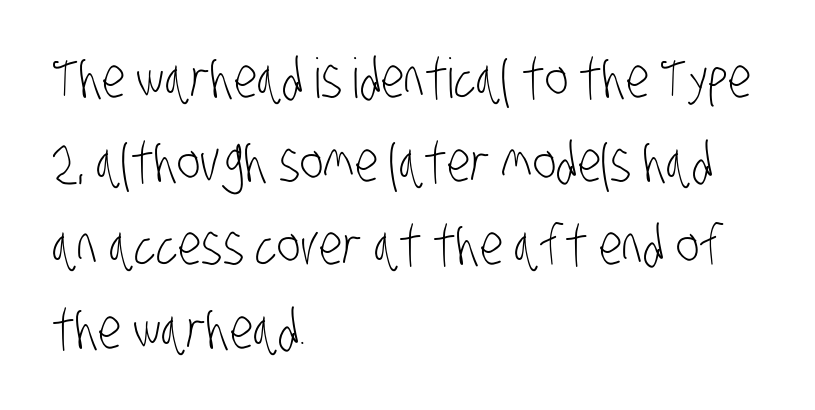
Q: Is the text bold? A: No.
Q: Is the typeface a serif or a sans-serif typeface? A: Sans-serif.
Q: Is the text underlined? A: No.
Q: How is the paragraph aligned? A: Left-aligned.
Q: Is the spacing between letters normal or unusually wide? A: Normal.
Q: Is the spacing between lines tight, normal or loose? A: Normal.
Q: Width (condensed, normal, or wide)? A: Condensed.
Q: Stroke contrast? A: Low.
Q: x-height? A: Large.
Q: Monospaced? A: No.
